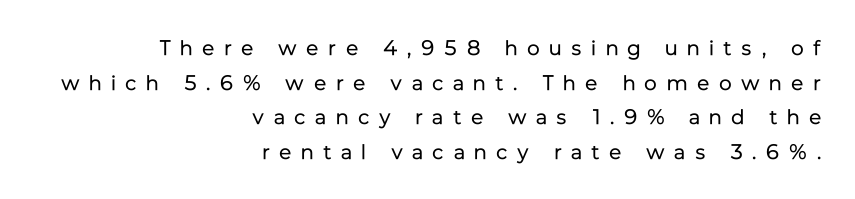
Leftover space on each line is placed entirely before the opening word. The specimen omits any rule beneath the text block's lines. Vertical spacing — default. Posture: vertical.
